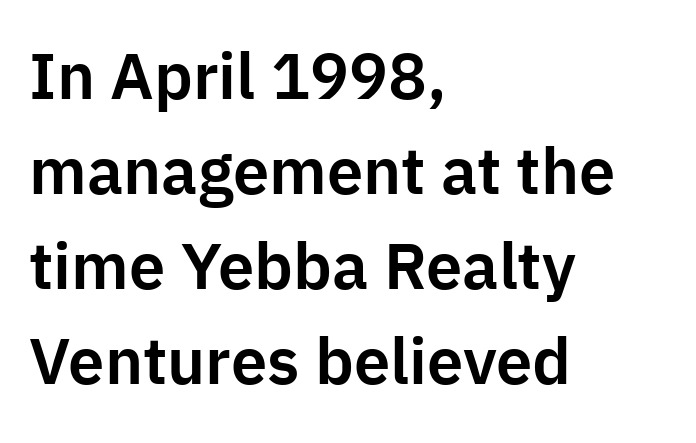
{"serif": "no", "italic": "no", "width": "normal", "stroke_contrast": "low", "x_height": "medium", "monospaced": "no", "underline": "no", "align": "left", "line_spacing": "normal", "line_spacing_ratio": 1.46, "letter_spacing": "normal", "letter_spacing_em": 0.0, "glyph_px": 65}
